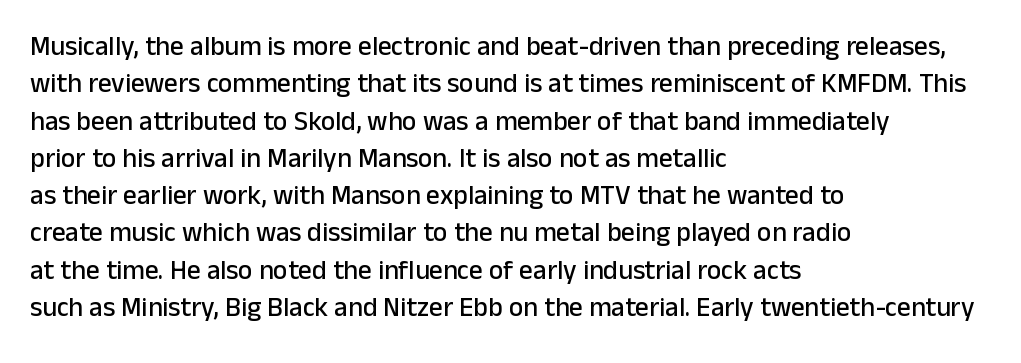
The image shows 27 px text type, upright; set left-aligned, normal line spacing (1.38x), normal letter spacing, not underlined.
